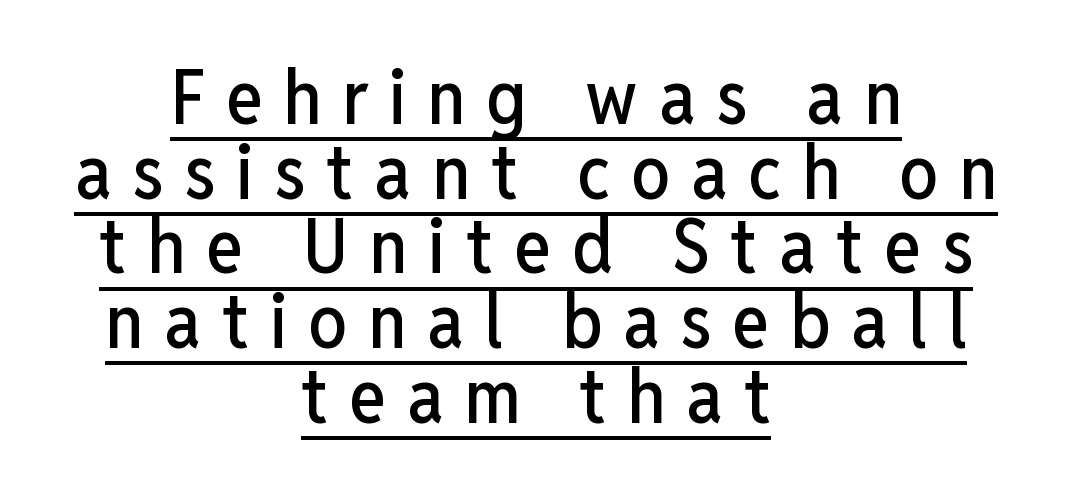
{"serif": "no", "italic": "no", "width": "condensed", "stroke_contrast": "low", "x_height": "medium", "monospaced": "no", "underline": "yes", "align": "center", "line_spacing": "tight", "line_spacing_ratio": 0.97, "letter_spacing": "wide", "letter_spacing_em": 0.27, "glyph_px": 77}
